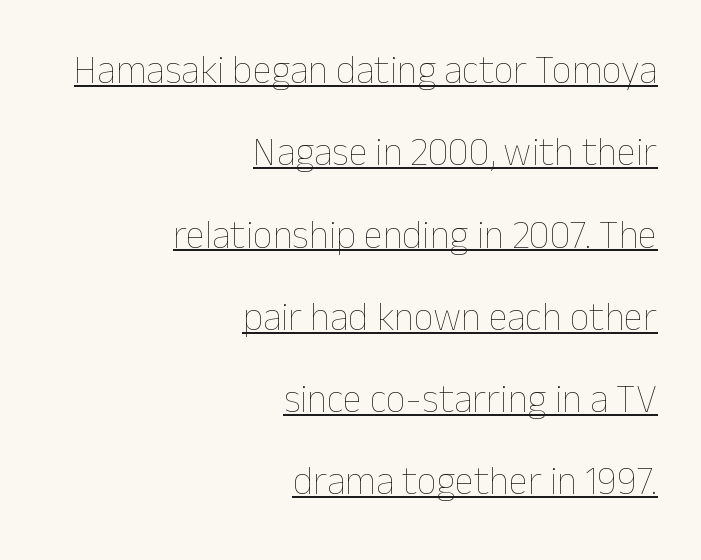
Q: Is the text bold? A: No.
Q: Is the text italic (slanted)? A: No, it is upright.
Q: Is the text underlined? A: Yes.
Q: How is the paragraph aligned? A: Right-aligned.
Q: Is the spacing between letters normal or unusually wide? A: Normal.
Q: Is the spacing between lines tight, normal or loose? A: Loose.
Q: Width (condensed, normal, or wide)? A: Normal.
Q: Stroke contrast? A: Low.
Q: x-height? A: Medium.
Q: Monospaced? A: No.
